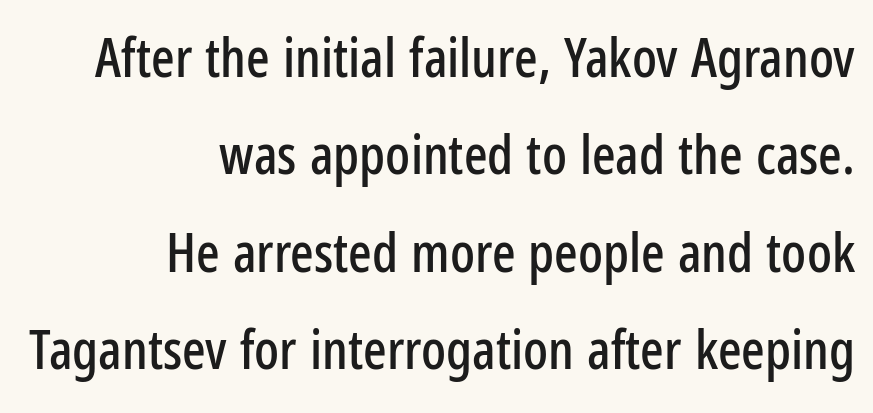
Q: Is the text italic (slanted)? A: No, it is upright.
Q: Is the typeface a serif or a sans-serif typeface? A: Sans-serif.
Q: Is the text underlined? A: No.
Q: How is the paragraph aligned? A: Right-aligned.
Q: Is the spacing between letters normal or unusually wide? A: Normal.
Q: Width (condensed, normal, or wide)? A: Condensed.
Q: Stroke contrast? A: Low.
Q: x-height? A: Medium.
Q: Monospaced? A: No.
